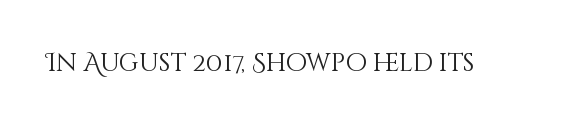
The rendering keeps characters at their native spacing. The font sits on the lighter half of the weight spectrum, regular included. Quick note: underline off. Is there any slant? The stems are plumb.
